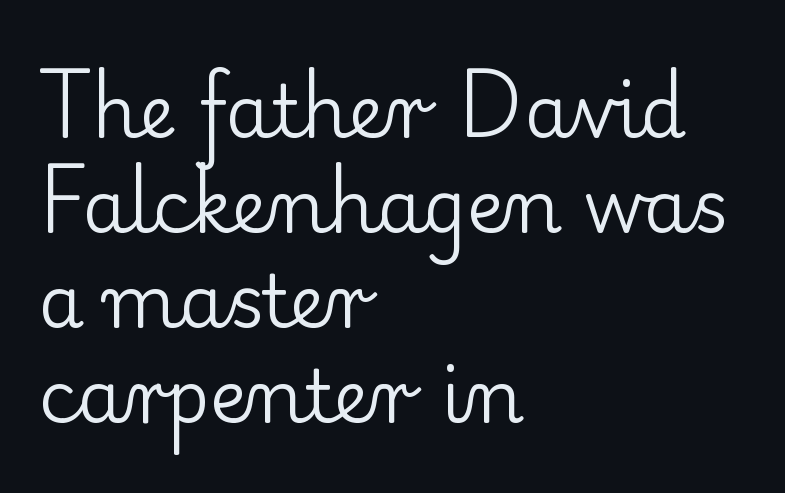
The image shows 73 px regular-weight serif type, upright; set left-aligned, normal line spacing (1.3x), normal letter spacing, not underlined; low stroke contrast and a small x-height.
